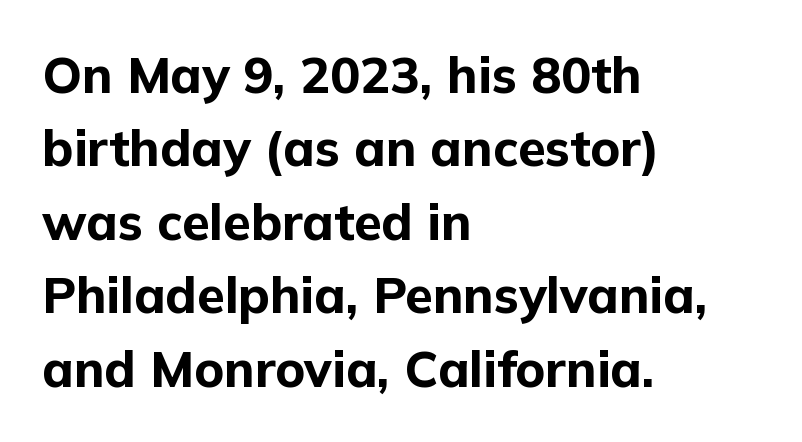
{"serif": "no", "italic": "no", "bold": "yes", "weight": "bold", "width": "normal", "stroke_contrast": "low", "x_height": "medium", "monospaced": "no", "underline": "no", "align": "left", "line_spacing": "normal", "line_spacing_ratio": 1.47, "letter_spacing": "normal", "letter_spacing_em": 0.0, "glyph_px": 50}
